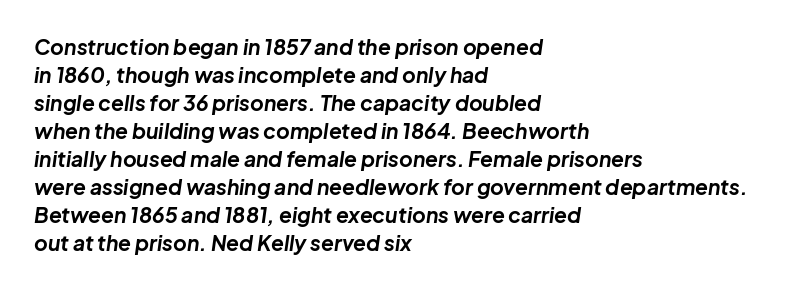
Notice how thick the strokes are: this is what a full bold looks like. This sample keeps an unexceptional amount of space between lines. Underlining? Definitely not there. Characters follow at the spacing the type designer built in. If you drew a ruler down the left edge, every line would touch it.
